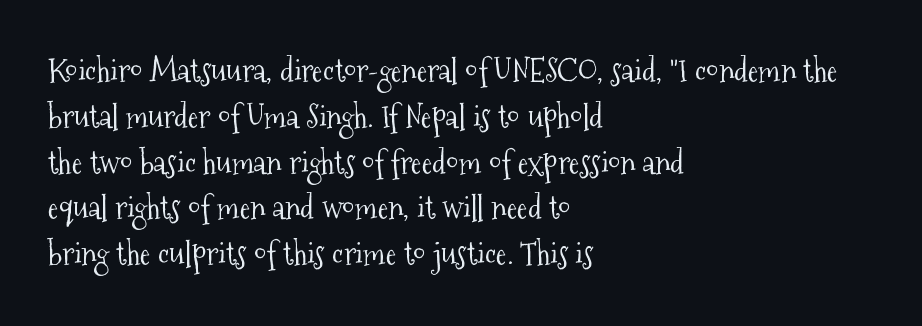
Q: Is the text bold? A: No.
Q: Is the text italic (slanted)? A: No, it is upright.
Q: Is the typeface a serif or a sans-serif typeface? A: Serif.
Q: Is the text underlined? A: No.
Q: How is the paragraph aligned? A: Left-aligned.
Q: Is the spacing between letters normal or unusually wide? A: Normal.
Q: Is the spacing between lines tight, normal or loose? A: Normal.
Q: Width (condensed, normal, or wide)? A: Condensed.
Q: Stroke contrast? A: Medium.
Q: x-height? A: Medium.
Q: Monospaced? A: No.
